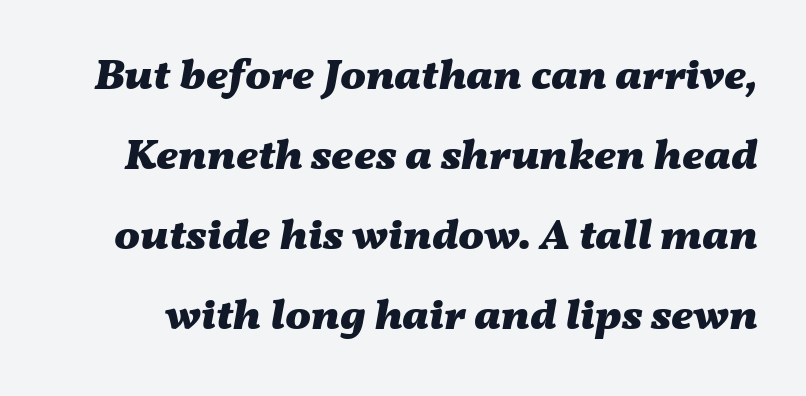
Q: Is the text bold? A: Yes.
Q: Is the text italic (slanted)? A: Yes, it leans right by about 11 degrees.
Q: Is the text underlined? A: No.
Q: Is the spacing between letters normal or unusually wide? A: Normal.
Q: Width (condensed, normal, or wide)? A: Wide.
Q: Stroke contrast? A: Medium.
Q: x-height? A: Medium.
Q: Monospaced? A: No.
